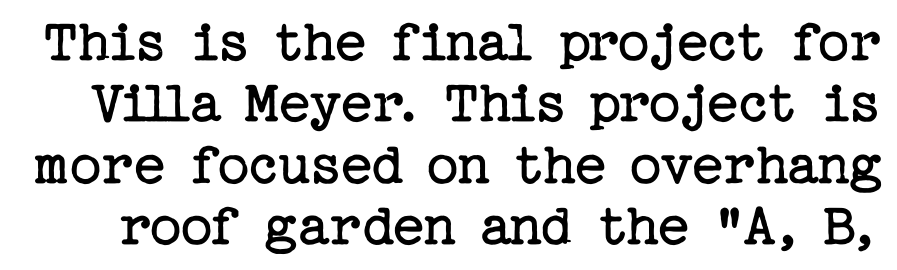
Q: Is the text bold? A: No.
Q: Is the text italic (slanted)? A: No, it is upright.
Q: Is the typeface a serif or a sans-serif typeface? A: Serif.
Q: Is the text underlined? A: No.
Q: Is the spacing between letters normal or unusually wide? A: Normal.
Q: Is the spacing between lines tight, normal or loose? A: Tight.
Q: Width (condensed, normal, or wide)? A: Normal.
Q: Stroke contrast? A: Low.
Q: x-height? A: Medium.
